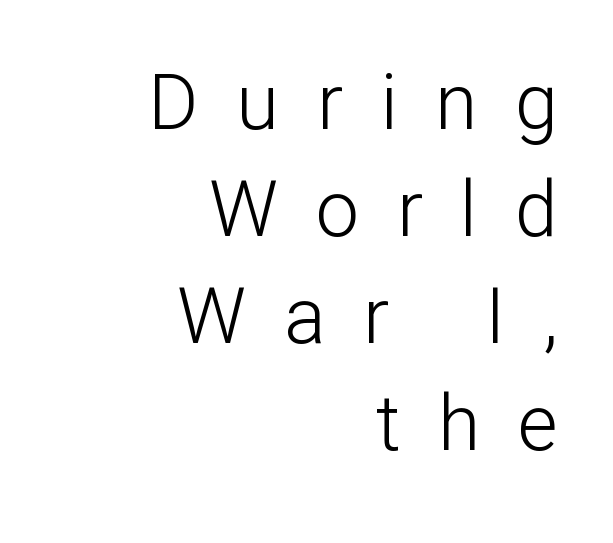
{"serif": "no", "italic": "no", "bold": "no", "weight": "light", "width": "normal", "stroke_contrast": "low", "x_height": "medium", "monospaced": "no", "underline": "no", "align": "right", "line_spacing": "normal", "line_spacing_ratio": 1.39, "letter_spacing": "wide", "letter_spacing_em": 0.49, "glyph_px": 77}
